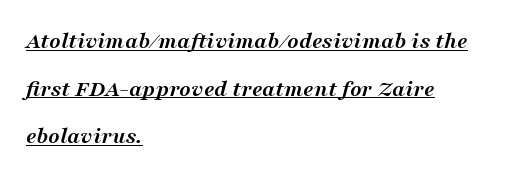
The image shows 24 px bold type, italic (leaning right); set left-aligned, loose line spacing (1.98x), normal letter spacing, underlined.
